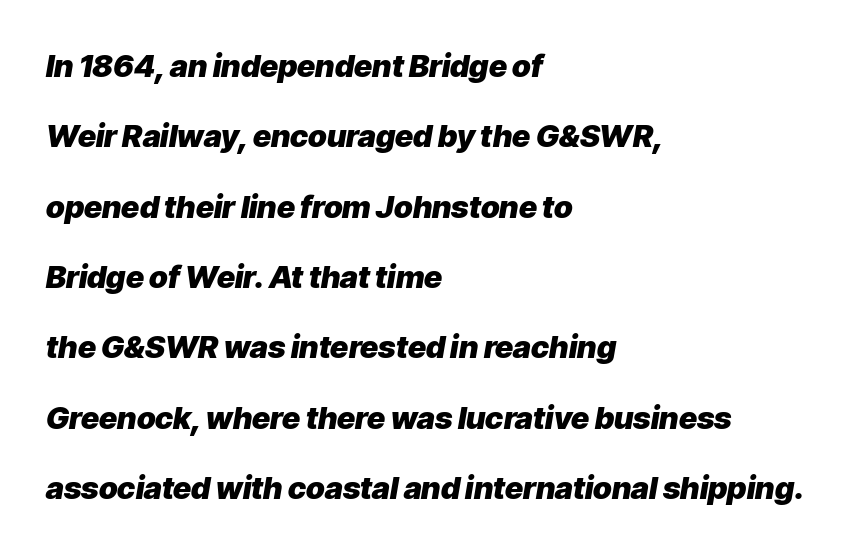
The image shows 31 px heavy type, italic (leaning right); set left-aligned, loose line spacing (2.27x), normal letter spacing, not underlined; low stroke contrast and a medium x-height.
